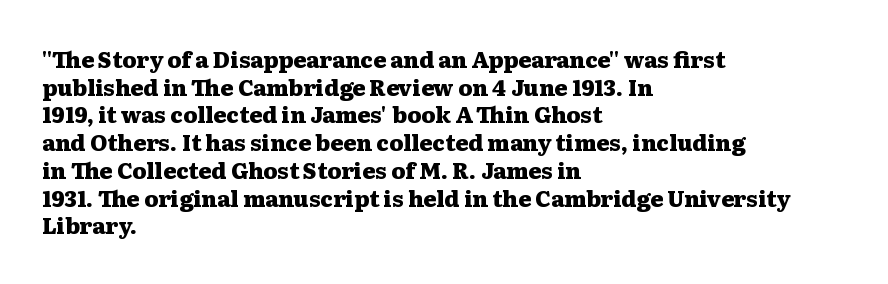
These words are printed bold, with thick strokes throughout. The string is rendered with underlining switched off. What's the leading like? Ordinary, nothing unusual. Tracking value appears to be zero — textbook default spacing. This rendering uses left alignment, leaving the right contour irregular. Every stem runs plumb, perpendicular to the baseline.
